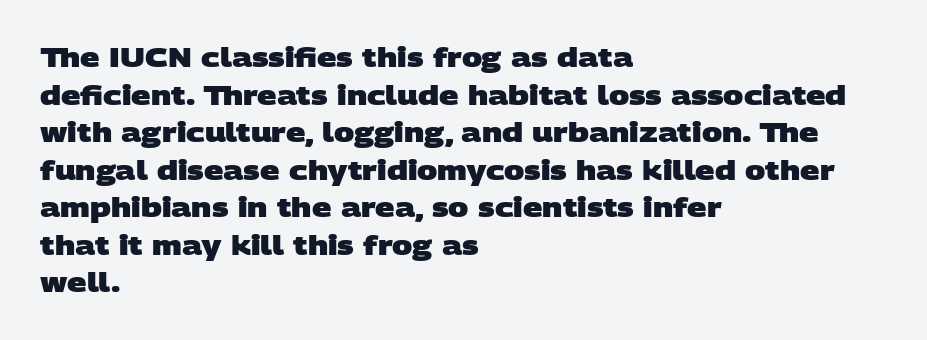
The horizontal fit of the characters is conventional and even. Line starts are locked; line ends wander. Line spacing here is normal. Anything drawn beneath the words? Only blank space.
